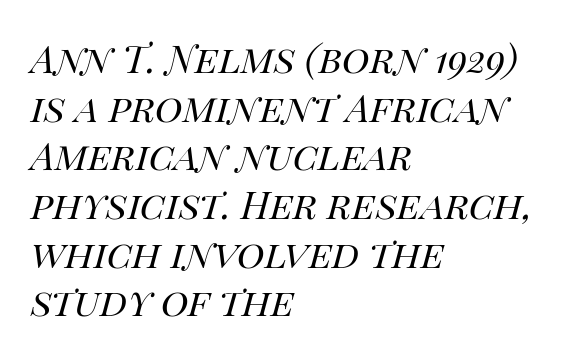
{"italic": "yes", "lean": "right", "slant_degrees": 14, "bold": "no", "weight": "regular", "width": "normal", "stroke_contrast": "high", "x_height": "large", "monospaced": "no", "underline": "no", "align": "left", "line_spacing": "normal", "line_spacing_ratio": 1.28, "letter_spacing": "normal", "letter_spacing_em": 0.0, "glyph_px": 38}
